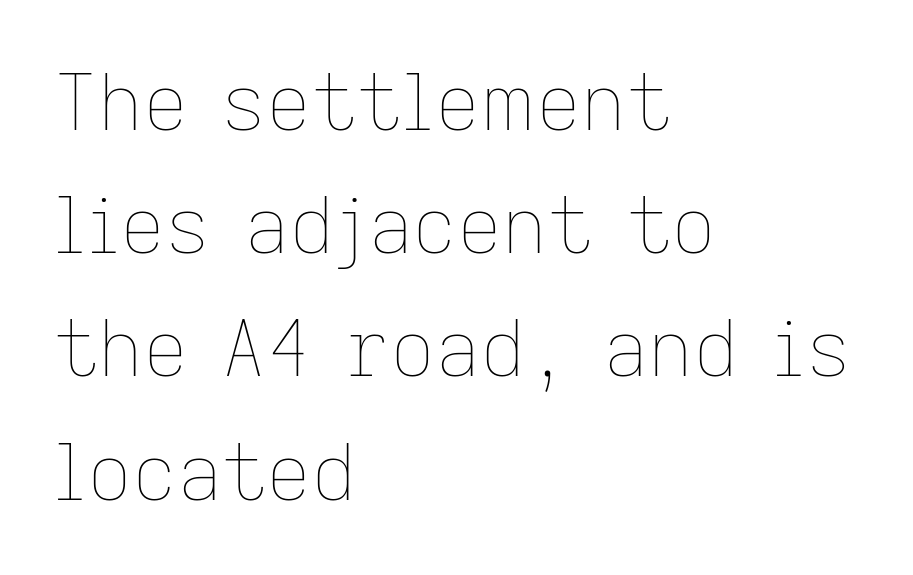
Is the stroke heavy? The answer is a plain regular-or-lighter. The words here are not underlined. What's the leading like? Ordinary, nothing unusual. Every row of glyphs begins at an identical x-position on the left. Nothing unusual about the tracking: characters are spaced as the font intends.
